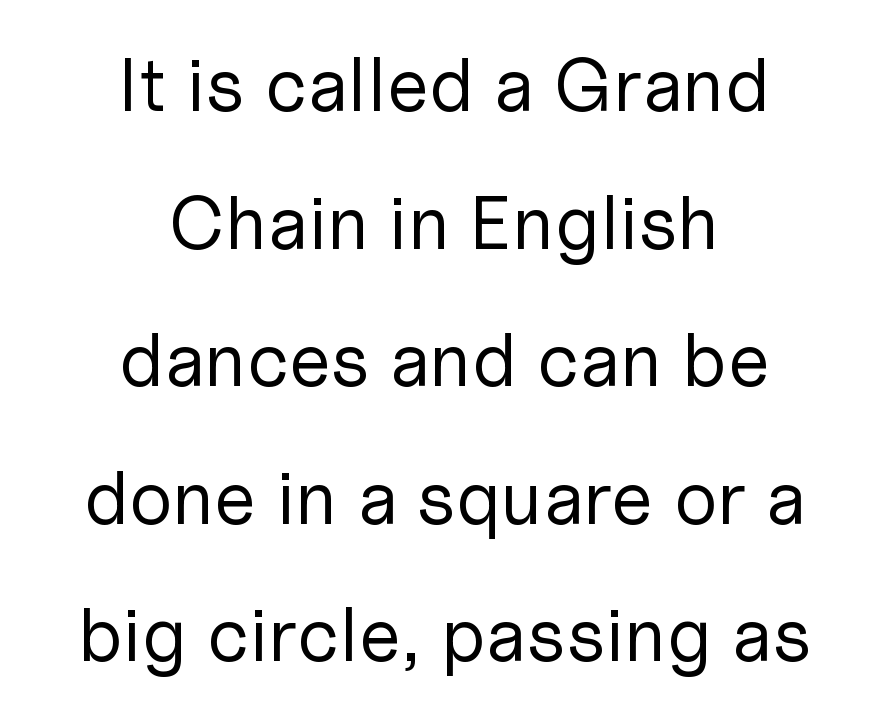
Q: Is the text bold? A: No.
Q: Is the text italic (slanted)? A: No, it is upright.
Q: Is the typeface a serif or a sans-serif typeface? A: Sans-serif.
Q: Is the text underlined? A: No.
Q: How is the paragraph aligned? A: Centered.
Q: Is the spacing between letters normal or unusually wide? A: Normal.
Q: Width (condensed, normal, or wide)? A: Normal.
Q: Stroke contrast? A: Low.
Q: x-height? A: Medium.
Q: Monospaced? A: No.
